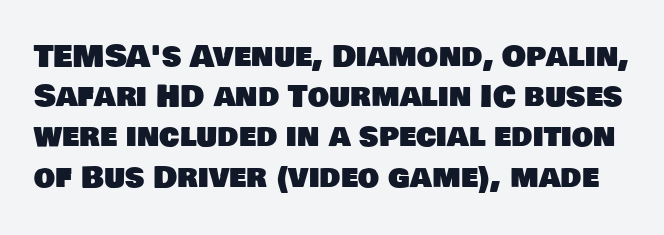
Q: Is the typeface a serif or a sans-serif typeface? A: Sans-serif.
Q: Is the text underlined? A: No.
Q: Is the spacing between letters normal or unusually wide? A: Normal.
Q: Is the spacing between lines tight, normal or loose? A: Normal.
Q: Width (condensed, normal, or wide)? A: Normal.
Q: Stroke contrast? A: Low.
Q: x-height? A: Large.
Q: Monospaced? A: No.
